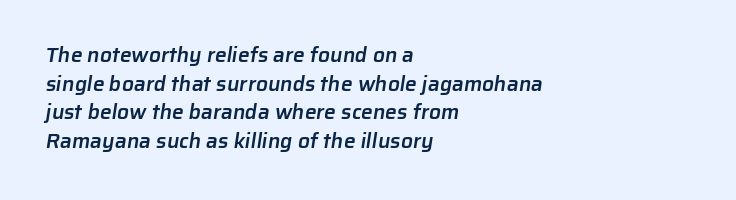
{"bold": "semi", "underline": "no", "align": "left", "line_spacing": "normal", "line_spacing_ratio": 1.36, "letter_spacing": "normal", "letter_spacing_em": 0.0, "glyph_px": 21}
